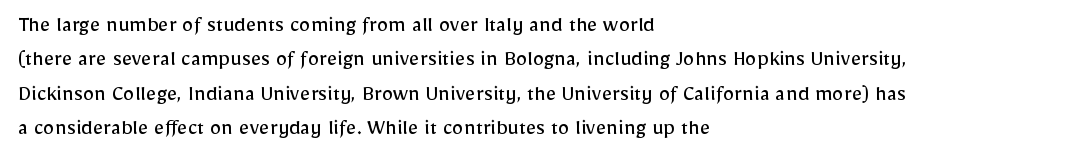
{"italic": "no", "bold": "no", "underline": "no", "align": "left", "line_spacing": "normal", "line_spacing_ratio": 1.5, "letter_spacing": "normal", "letter_spacing_em": 0.0, "glyph_px": 23}
